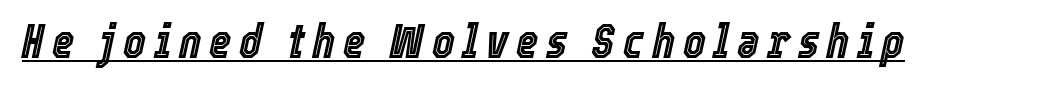
The image shows 48 px condensed type, italic (leaning right); set underlined; a medium x-height.
